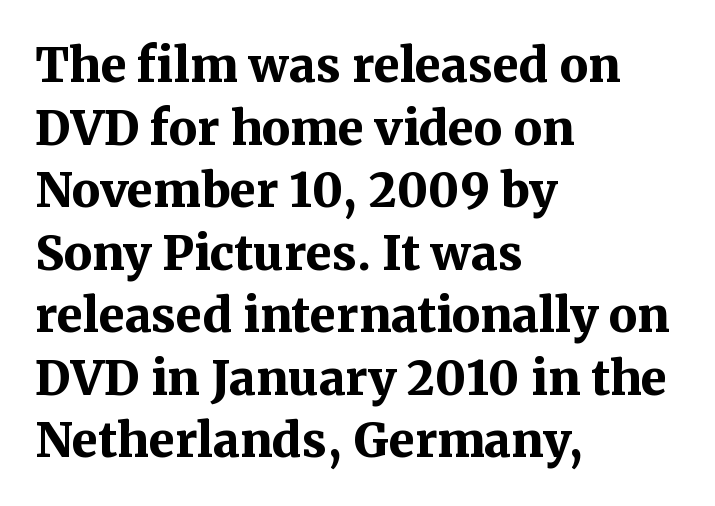
{"serif": "yes", "italic": "no", "bold": "yes", "weight": "bold", "width": "normal", "stroke_contrast": "medium", "x_height": "medium", "monospaced": "no", "underline": "no", "align": "left", "line_spacing": "normal", "line_spacing_ratio": 1.33, "letter_spacing": "normal", "letter_spacing_em": 0.0, "glyph_px": 47}
